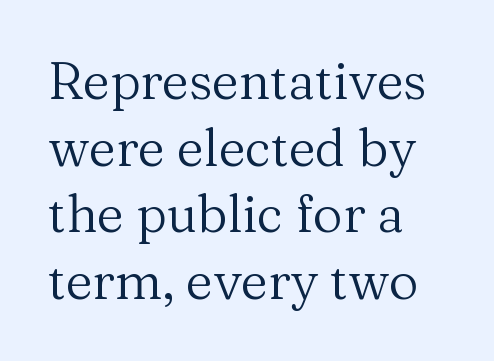
The image shows 52 px regular-weight serif type, upright; set left-aligned, normal line spacing (1.28x), normal letter spacing, not underlined; medium stroke contrast and a medium x-height.
